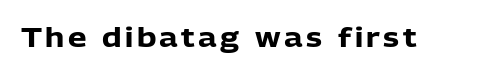
Q: Is the text bold? A: Yes.
Q: Is the text italic (slanted)? A: No, it is upright.
Q: Is the text underlined? A: No.
